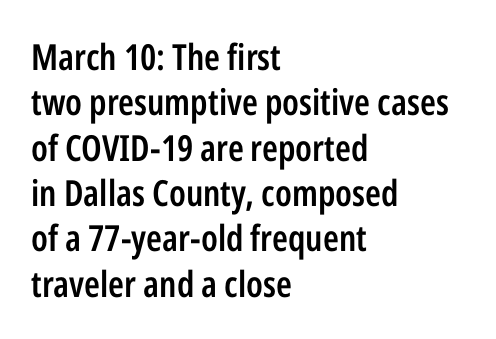
{"serif": "no", "italic": "no", "bold": "semi", "weight": "semibold", "width": "condensed", "stroke_contrast": "low", "x_height": "medium", "monospaced": "no", "underline": "no", "align": "left", "line_spacing": "normal", "line_spacing_ratio": 1.26, "letter_spacing": "normal", "letter_spacing_em": 0.0, "glyph_px": 36}
